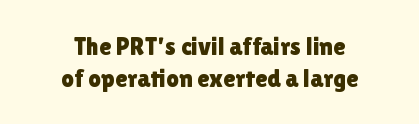
Italic? Not at all — the glyphs are vertical. There is no visible air inserted between adjacent glyphs. Rows of type keep a routine distance in the vertical direction. The compositor balanced each line on the midline.
